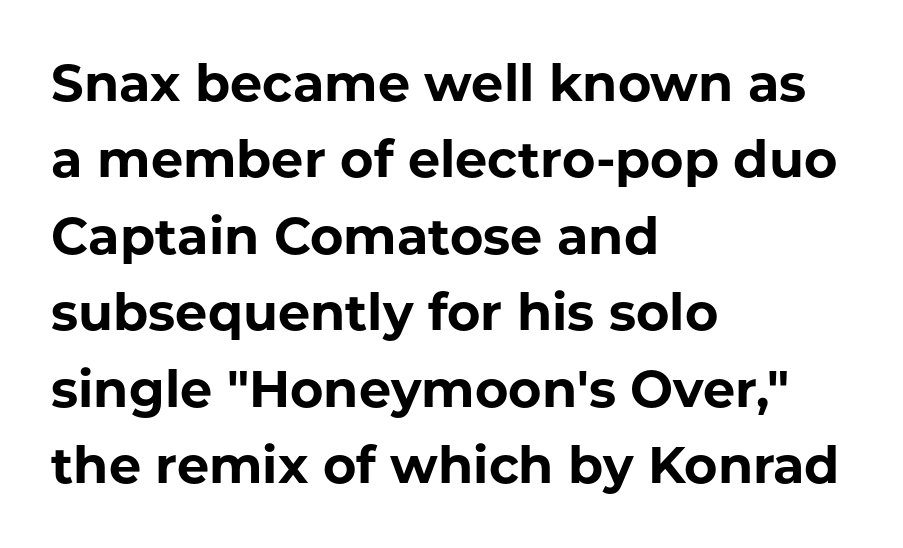
Q: Is the text bold? A: Yes.
Q: Is the text italic (slanted)? A: No, it is upright.
Q: Is the typeface a serif or a sans-serif typeface? A: Sans-serif.
Q: Is the text underlined? A: No.
Q: How is the paragraph aligned? A: Left-aligned.
Q: Is the spacing between letters normal or unusually wide? A: Normal.
Q: Is the spacing between lines tight, normal or loose? A: Normal.
Q: Width (condensed, normal, or wide)? A: Normal.
Q: Stroke contrast? A: Low.
Q: x-height? A: Medium.
Q: Monospaced? A: No.
